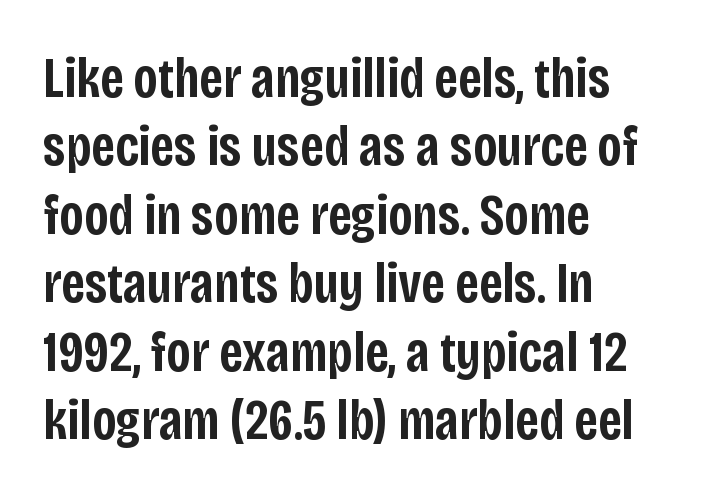
Do the characters align in a grid? No, the font is proportional. Do the letters lean? They stand straight. Words float on clear page, feet unadorned. Typeset ragged right — the left edge is the straight one. Spacing between characters is what you'd get straight out of the box.
